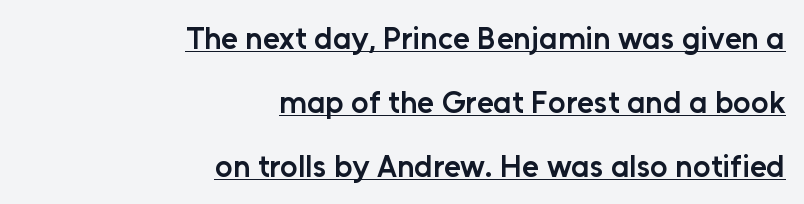
The horizontal fit of the characters is conventional and even. Horizontally, the lines are justified to the trailing edge only. Reading down the column, the eye jumps a long way to each next line. Spacing verdict: proportional, widths tailored to each character. The passage shown is underscored from start to finish. The lettering holds an erect, upright posture throughout.
